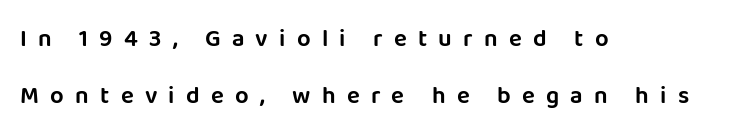
The image shows 24 px text type, upright; set left-aligned, loose line spacing (2.37x), unusually wide letter spacing (+0.47 em), not underlined.
